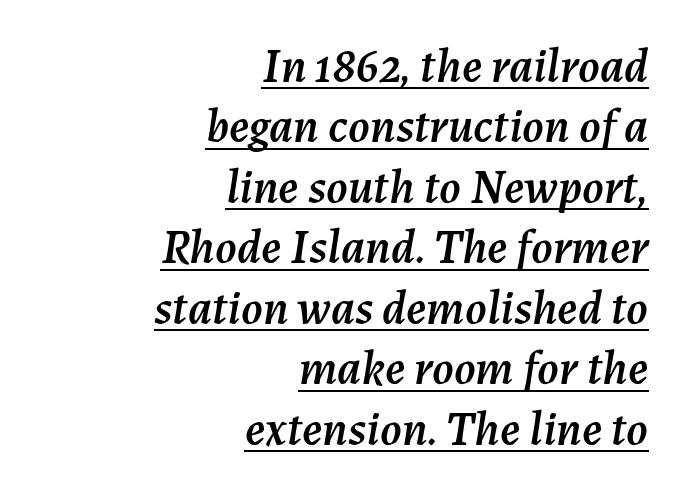
Q: Is the text italic (slanted)? A: Yes, it leans right by about 7 degrees.
Q: Is the text underlined? A: Yes.
Q: How is the paragraph aligned? A: Right-aligned.
Q: Is the spacing between letters normal or unusually wide? A: Normal.
Q: Is the spacing between lines tight, normal or loose? A: Normal.
Q: Width (condensed, normal, or wide)? A: Normal.
Q: Stroke contrast? A: Medium.
Q: x-height? A: Medium.
Q: Monospaced? A: No.
